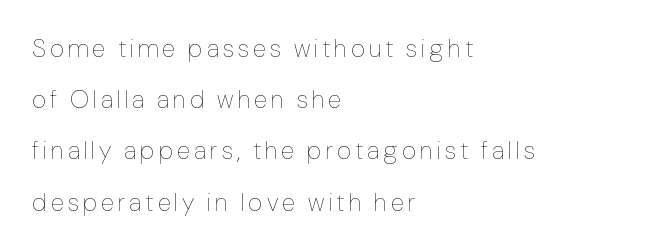
{"italic": "no", "bold": "no", "underline": "no", "align": "left", "line_spacing": "loose", "line_spacing_ratio": 2.05, "glyph_px": 25}
